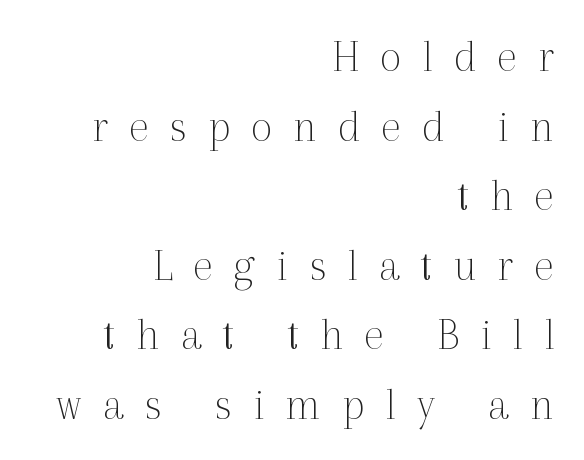
This is the regular roman posture of the typeface. Just letters on the line, the space beneath them empty. In terms of letterform style, serifs are clearly present. No heavy texture on the line: the type isn't bold. The passage shown has open, widely tracked lettering throughout.
